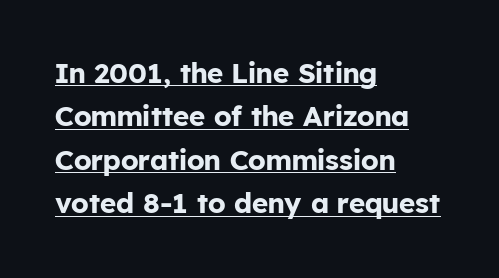
{"serif": "no", "italic": "no", "bold": "yes", "weight": "bold", "width": "normal", "stroke_contrast": "low", "x_height": "medium", "monospaced": "no", "underline": "yes", "align": "left", "line_spacing": "normal", "line_spacing_ratio": 1.55, "letter_spacing": "normal", "letter_spacing_em": 0.0, "glyph_px": 28}
